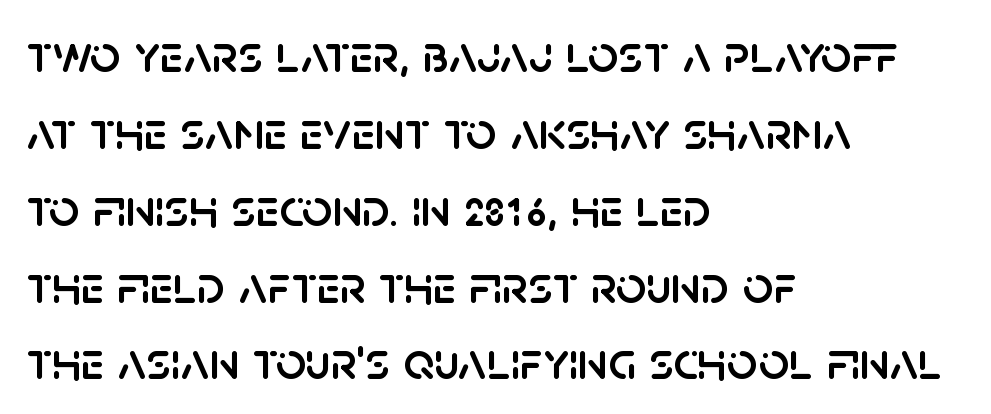
The typography opts for an upright posture over an oblique one. Nobody drew a line under any word here. The line texture is even and compact thanks to regular tracking. Interline gaps are of average width in this sample. Notice how the passage keeps a crisp vertical edge on the left only. Spacing verdict: proportional, widths tailored to each character.
